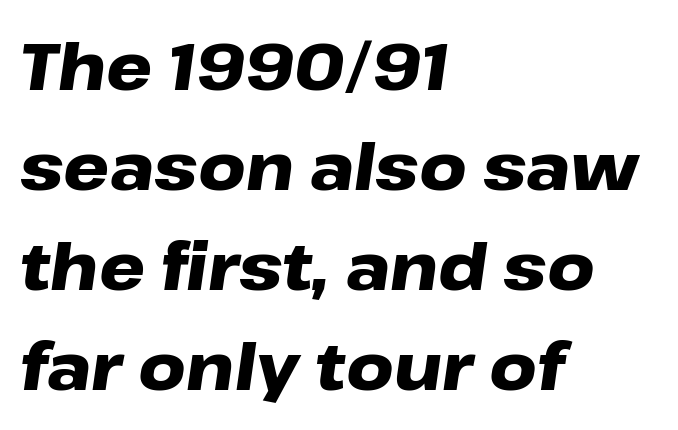
Q: Is the text bold? A: Yes.
Q: Is the text italic (slanted)? A: Yes, it leans right by about 8 degrees.
Q: Is the text underlined? A: No.
Q: How is the paragraph aligned? A: Left-aligned.
Q: Is the spacing between letters normal or unusually wide? A: Normal.
Q: Is the spacing between lines tight, normal or loose? A: Normal.
Q: Width (condensed, normal, or wide)? A: Wide.
Q: Stroke contrast? A: Low.
Q: x-height? A: Medium.
Q: Monospaced? A: No.
